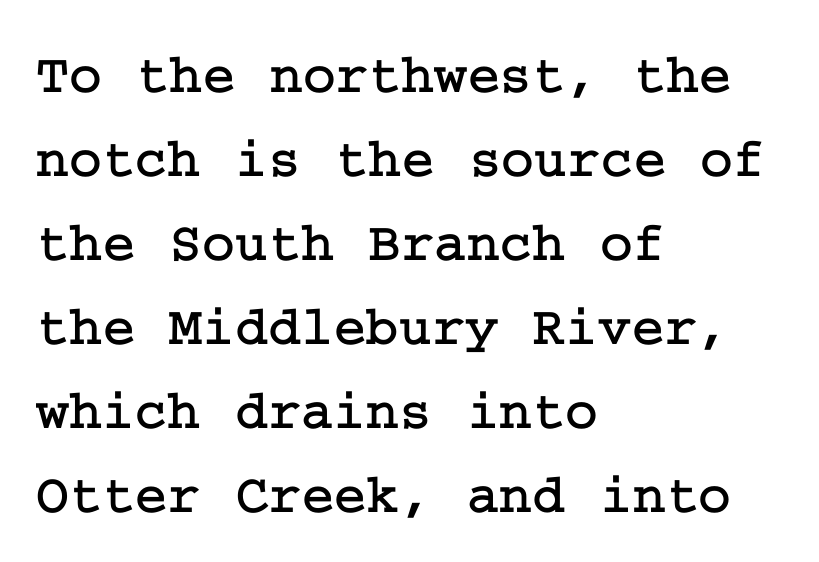
Horizontal bands of white between lines are of average thickness. The typesetter chose a ragged-right arrangement here. A typesetter would label this face a serif. A typesetter would mark this as roman, not italic. The words here are not underlined. Is the letter spacing exaggerated? No — it looks like the ordinary default.
